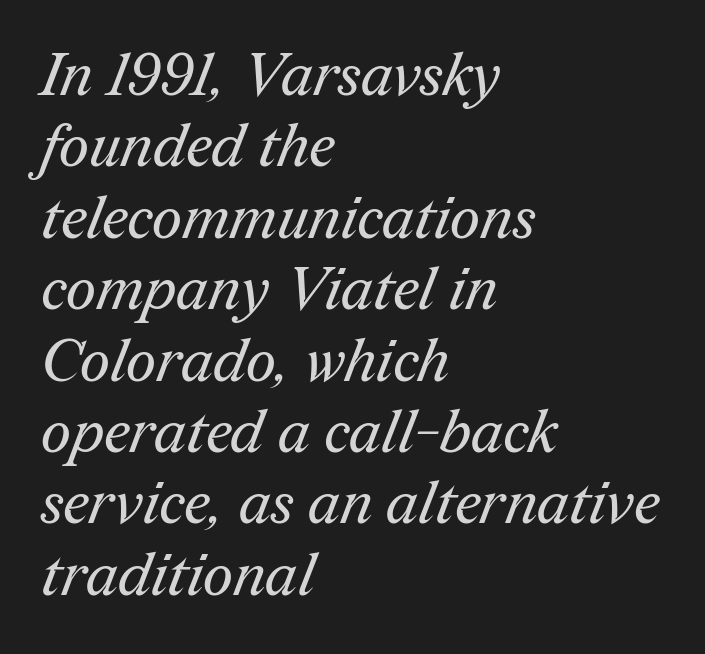
{"serif": "yes", "bold": "no", "weight": "regular", "width": "normal", "stroke_contrast": "medium", "x_height": "medium", "monospaced": "no", "underline": "no", "align": "left", "line_spacing_ratio": 1.21, "letter_spacing": "normal", "letter_spacing_em": 0.0, "glyph_px": 59}
